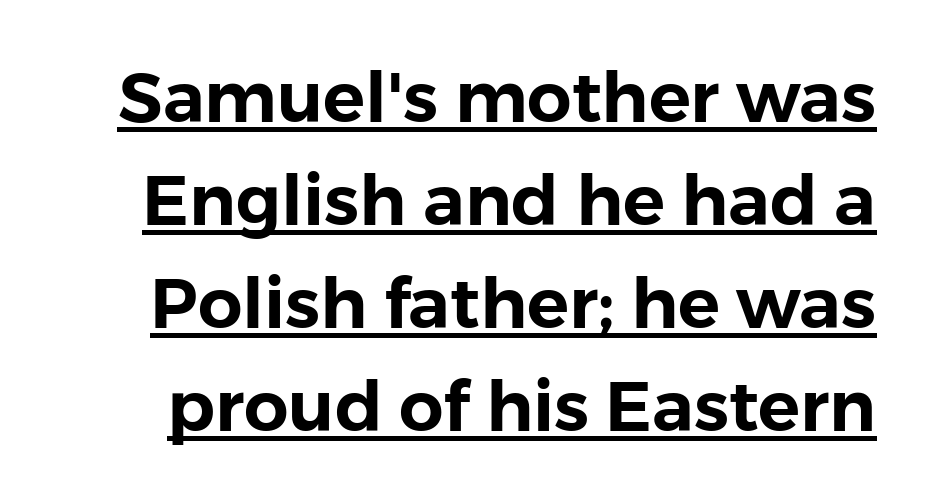
Rendered with straight, roman letterforms. Check where the strokes stop: nothing finishes them off — pure sans. Spacing between characters is what you'd get straight out of the box. Beneath each row of characters lies a ruled line. The leading is moderate, giving the passage an even texture. Note the varied advance widths — an 'i' is clearly narrower than an 'm'.
